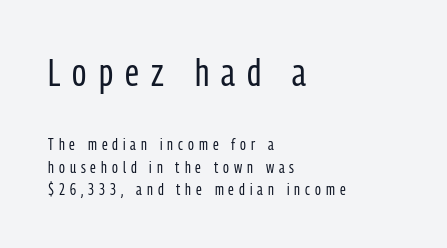
{"serif": "no", "italic": "no", "bold": "no", "weight": "regular", "width": "condensed", "stroke_contrast": "low", "x_height": "medium", "monospaced": "no", "underline": "no", "align": "left", "line_spacing": "normal", "line_spacing_ratio": 1.41, "letter_spacing": "wide", "letter_spacing_em": 0.31, "larger_block": "first", "size_ratio": 2.44, "glyph_px": 39}
